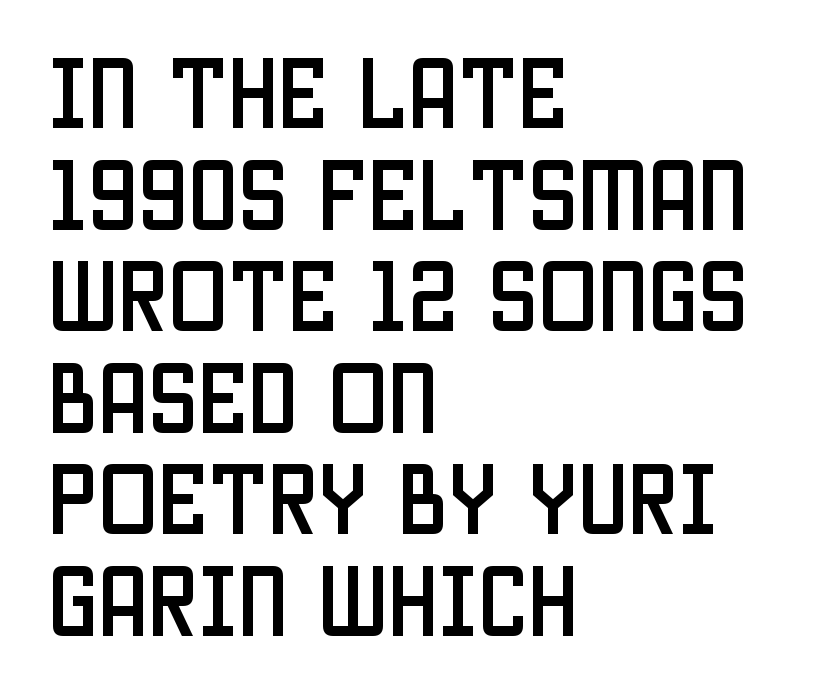
{"serif": "no", "italic": "no", "width": "condensed", "stroke_contrast": "low", "x_height": "large", "monospaced": "no", "underline": "no", "align": "left", "line_spacing": "normal", "line_spacing_ratio": 1.27, "letter_spacing": "normal", "letter_spacing_em": 0.0, "glyph_px": 80}
